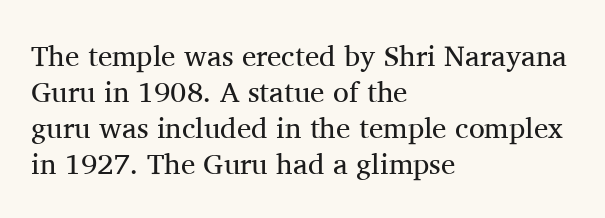
Q: Is the text bold? A: No.
Q: Is the text italic (slanted)? A: No, it is upright.
Q: Is the typeface a serif or a sans-serif typeface? A: Serif.
Q: Is the text underlined? A: No.
Q: How is the paragraph aligned? A: Left-aligned.
Q: Is the spacing between letters normal or unusually wide? A: Normal.
Q: Width (condensed, normal, or wide)? A: Normal.
Q: Stroke contrast? A: Medium.
Q: x-height? A: Medium.
Q: Monospaced? A: No.
